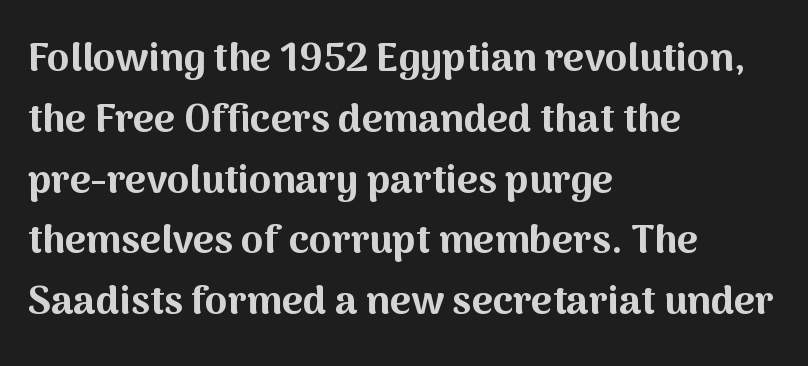
Is the letter spacing exaggerated? No — it looks like the ordinary default. The face used here is proportionally spaced, like ordinary book or web type. Observe the absence of serifs on each vertical stroke in this sample. These lines are set flush left with a ragged right edge.
